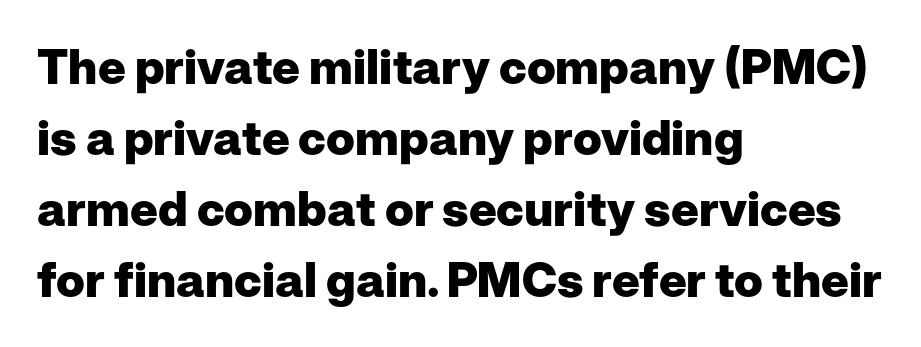
The image shows 48 px heavy sans-serif type, upright; set left-aligned, normal line spacing (1.48x), normal letter spacing, not underlined; low stroke contrast and a medium x-height.
